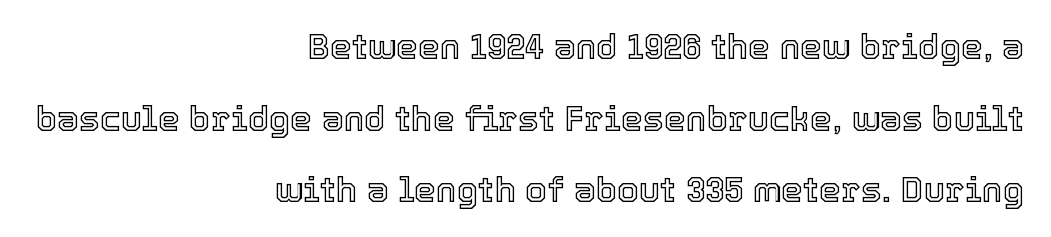
The image shows 35 px text type, upright; set right-aligned, loose line spacing (2.05x), normal letter spacing, not underlined; a medium x-height.
